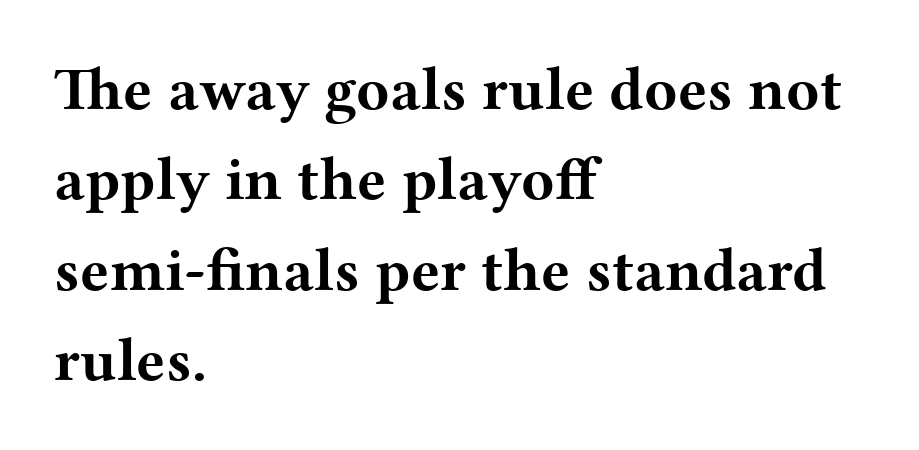
Q: Is the text bold? A: Yes.
Q: Is the text italic (slanted)? A: No, it is upright.
Q: Is the typeface a serif or a sans-serif typeface? A: Serif.
Q: Is the text underlined? A: No.
Q: How is the paragraph aligned? A: Left-aligned.
Q: Is the spacing between letters normal or unusually wide? A: Normal.
Q: Is the spacing between lines tight, normal or loose? A: Normal.
Q: Width (condensed, normal, or wide)? A: Wide.
Q: Stroke contrast? A: Medium.
Q: x-height? A: Medium.
Q: Monospaced? A: No.
